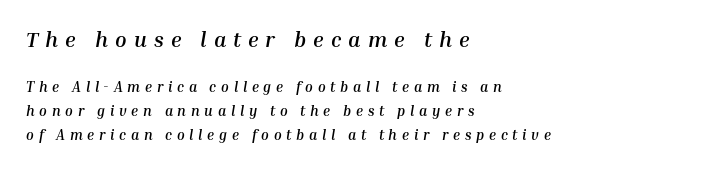
{"italic": "yes", "lean": "right", "slant_degrees": 10, "bold": "yes", "underline": "no", "align": "left", "line_spacing": "normal", "line_spacing_ratio": 1.69, "letter_spacing": "wide", "letter_spacing_em": 0.34, "larger_block": "first", "size_ratio": 1.5, "glyph_px": 21}
